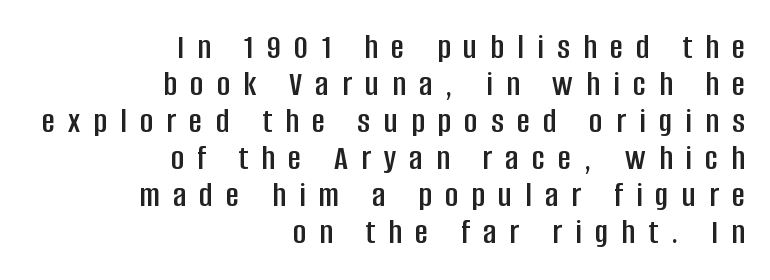
The image shows 36 px condensed sans-serif type, upright; set right-aligned, tight line spacing (1.03x), unusually wide letter spacing (+0.37 em), not underlined; low stroke contrast and a large x-height.
